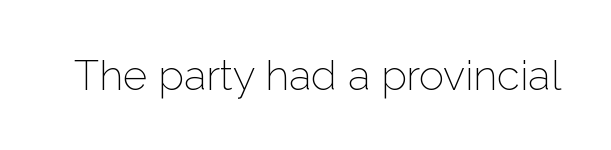
The image shows 42 px light sans-serif type, upright; set normal letter spacing, not underlined; low stroke contrast and a medium x-height.
